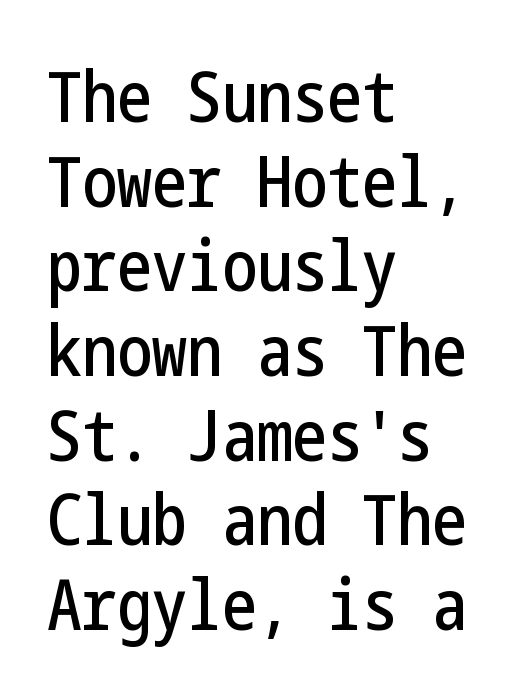
No word sits above an underline. Stroke terminals: plain, sans-serif. Visually the block forms a straight wall on the left and a jagged coastline on the right. Unlike italic type, these characters show no tilt at all. Short note: letters normally spaced.
